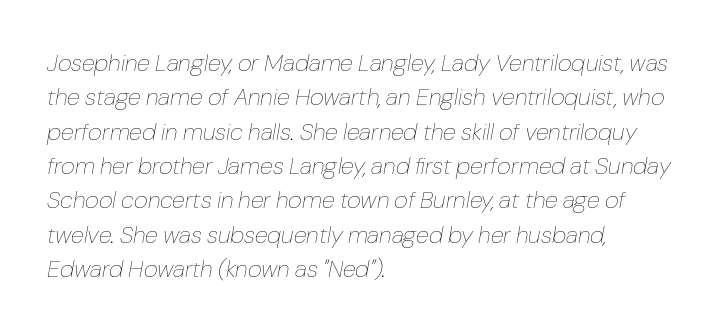
The designer left line spacing at the default. Would a proofreader flag this as italicized? Yes. Lines of text with bare space underneath. The passage shown is not bold in any degree. These lines stack with their left ends in a neat column.
